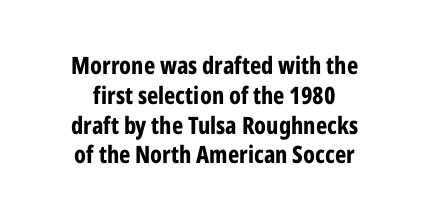
The image shows 24 px bold type, upright; set centered, line spacing 1.24x, normal letter spacing, not underlined.
